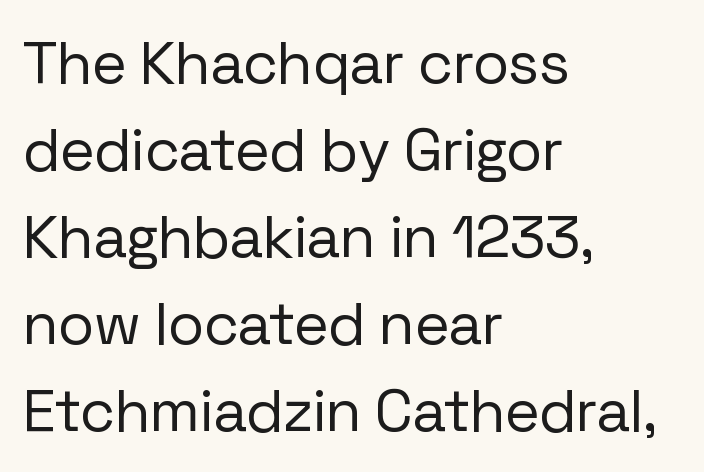
{"serif": "no", "italic": "no", "bold": "no", "weight": "regular", "width": "normal", "stroke_contrast": "low", "x_height": "medium", "monospaced": "no", "underline": "no", "align": "left", "line_spacing": "normal", "line_spacing_ratio": 1.45, "letter_spacing": "normal", "letter_spacing_em": 0.0, "glyph_px": 60}
